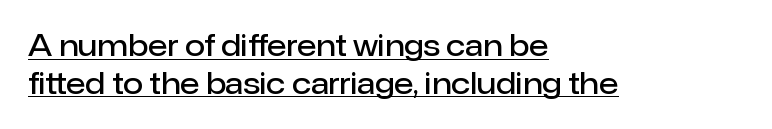
The image shows 29 px semibold sans-serif type, upright; set left-aligned, normal line spacing (1.3x), normal letter spacing, underlined; low stroke contrast and a medium x-height.
